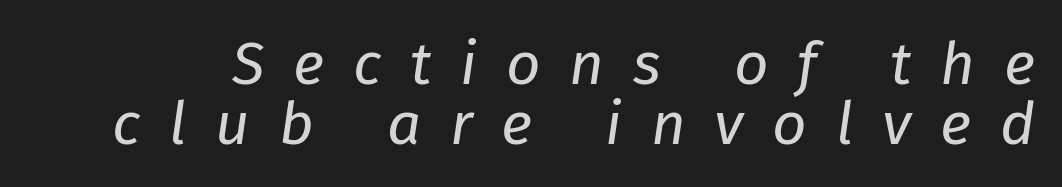
Q: Is the text bold? A: No.
Q: Is the text italic (slanted)? A: Yes, it leans right by about 8 degrees.
Q: Is the text underlined? A: No.
Q: Is the spacing between letters normal or unusually wide? A: Unusually wide.
Q: Is the spacing between lines tight, normal or loose? A: Tight.
Q: Width (condensed, normal, or wide)? A: Normal.
Q: Stroke contrast? A: Low.
Q: x-height? A: Medium.
Q: Monospaced? A: No.
